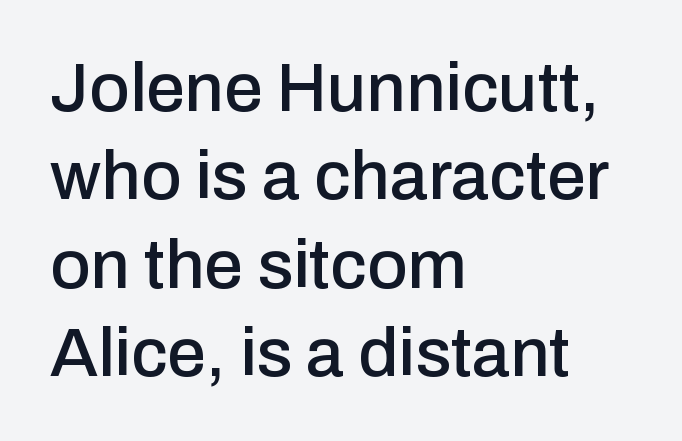
The image shows 69 px sans-serif type, upright; set left-aligned, normal line spacing (1.28x), normal letter spacing, not underlined; low stroke contrast and a medium x-height.
